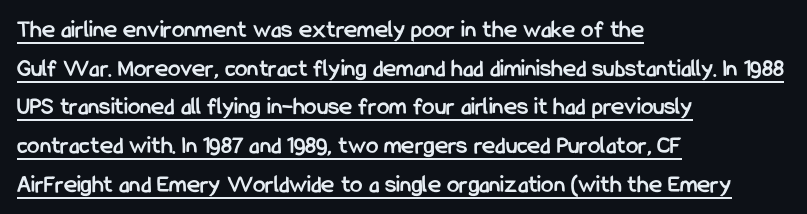
Q: Is the text bold? A: Yes.
Q: Is the text italic (slanted)? A: No, it is upright.
Q: Is the text underlined? A: Yes.
Q: How is the paragraph aligned? A: Left-aligned.
Q: Is the spacing between letters normal or unusually wide? A: Normal.
Q: Is the spacing between lines tight, normal or loose? A: Normal.
